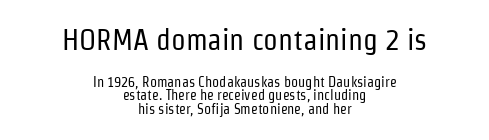
{"serif": "no", "italic": "no", "bold": "no", "weight": "regular", "width": "condensed", "stroke_contrast": "low", "x_height": "medium", "monospaced": "no", "underline": "no", "align": "center", "line_spacing": "tight", "line_spacing_ratio": 0.96, "letter_spacing": "normal", "letter_spacing_em": 0.0, "larger_block": "first", "size_ratio": 2.07, "glyph_px": 29}
